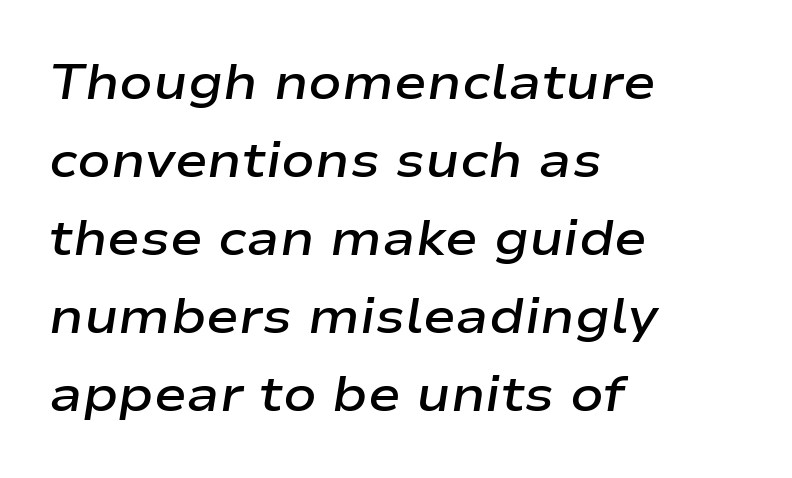
{"italic": "yes", "lean": "right", "slant_degrees": 9, "bold": "semi", "weight": "semibold", "width": "wide", "stroke_contrast": "low", "x_height": "medium", "monospaced": "no", "underline": "no", "align": "left", "line_spacing": "normal", "line_spacing_ratio": 1.59, "letter_spacing": "normal", "letter_spacing_em": 0.0, "glyph_px": 49}
